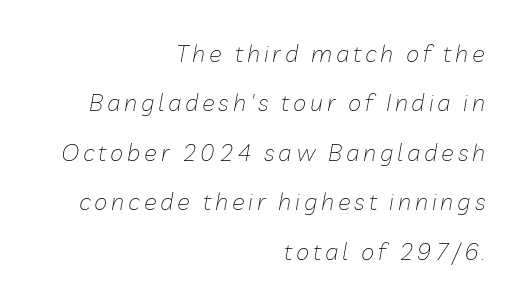
Q: Is the text bold? A: No.
Q: Is the text italic (slanted)? A: Yes, it leans right by about 10 degrees.
Q: Is the text underlined? A: No.
Q: How is the paragraph aligned? A: Right-aligned.
Q: Is the spacing between lines tight, normal or loose? A: Loose.
